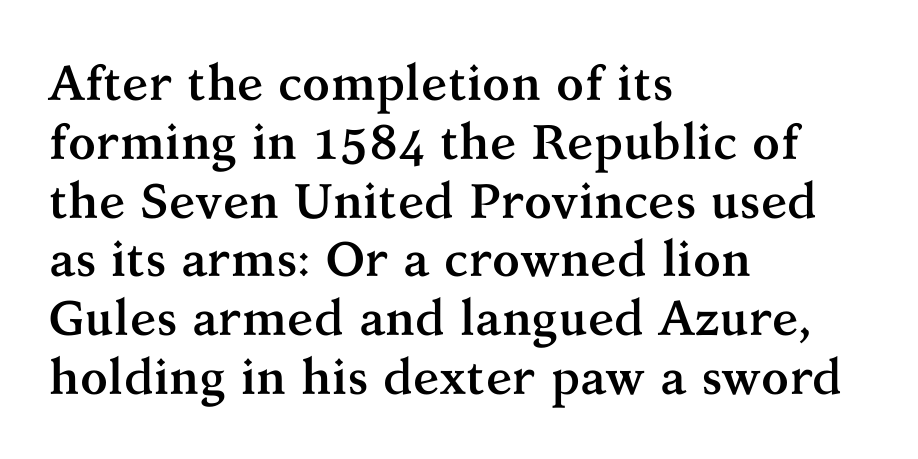
The image shows 49 px semibold serif type, upright; set left-aligned, line spacing 1.2x, normal letter spacing, not underlined; medium stroke contrast and a medium x-height.
